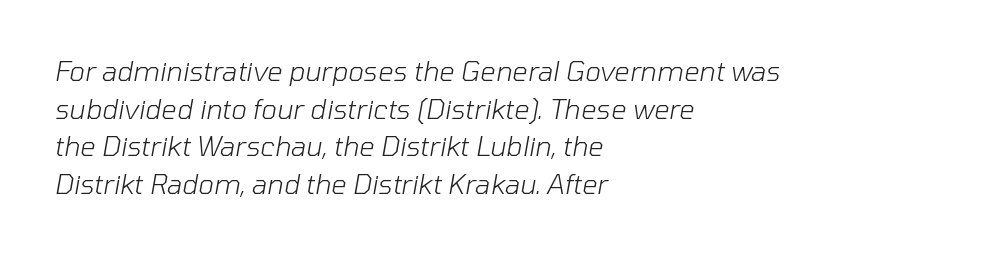
The image shows 27 px text type, italic (leaning right); set left-aligned, normal line spacing (1.39x), normal letter spacing, not underlined.
